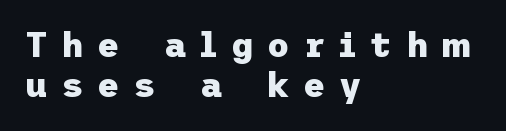
Q: Is the text bold? A: Yes.
Q: Is the text italic (slanted)? A: No, it is upright.
Q: Is the typeface a serif or a sans-serif typeface? A: Sans-serif.
Q: Is the text underlined? A: No.
Q: How is the paragraph aligned? A: Left-aligned.
Q: Is the spacing between letters normal or unusually wide? A: Unusually wide.
Q: Width (condensed, normal, or wide)? A: Normal.
Q: Stroke contrast? A: Low.
Q: x-height? A: Medium.
